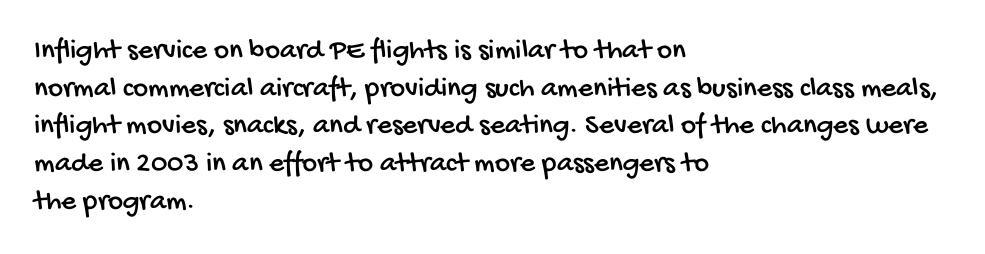
Q: Is the typeface a serif or a sans-serif typeface? A: Sans-serif.
Q: Is the text underlined? A: No.
Q: How is the paragraph aligned? A: Left-aligned.
Q: Is the spacing between letters normal or unusually wide? A: Normal.
Q: Is the spacing between lines tight, normal or loose? A: Normal.
Q: Width (condensed, normal, or wide)? A: Condensed.
Q: Stroke contrast? A: Low.
Q: x-height? A: Large.
Q: Monospaced? A: No.
